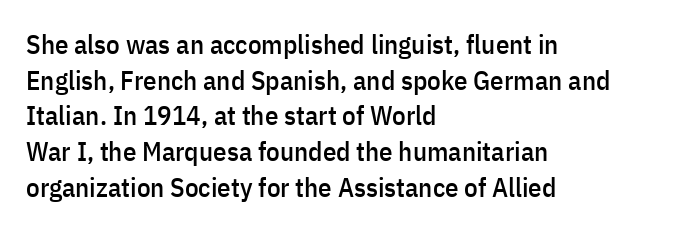
Line spacing here is normal. In terms of posture, this sample is upright. A bare baseline throughout the passage. Does the copy run flush right? No — it runs flush left. You could call the tracking neutral — neither tight nor loose.
